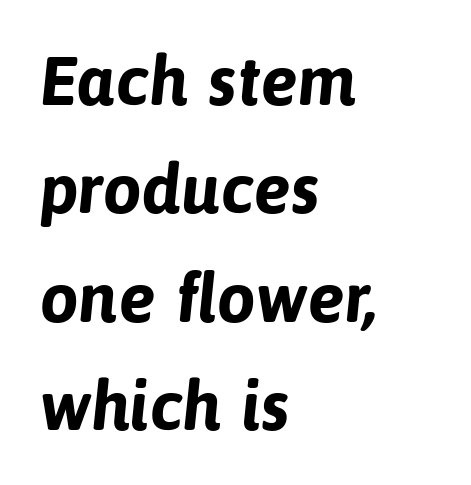
{"serif": "no", "bold": "yes", "weight": "bold", "width": "normal", "stroke_contrast": "low", "x_height": "medium", "monospaced": "no", "underline": "no", "align": "left", "line_spacing": "normal", "line_spacing_ratio": 1.57, "letter_spacing": "normal", "letter_spacing_em": 0.0, "glyph_px": 69}
